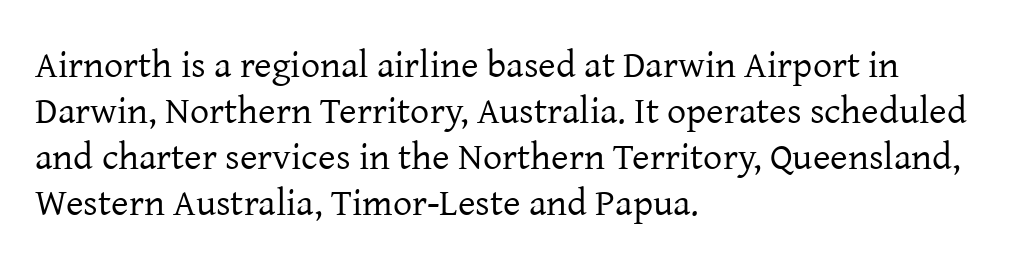
Font category for this specimen: serif. Short and long lines alike share a common starting point at left. A clean baseline with only descenders dipping below it. What stands out about the letter spacing? Nothing — it is the standard amount. The letters advance in unequal steps, a hallmark of proportional type.
